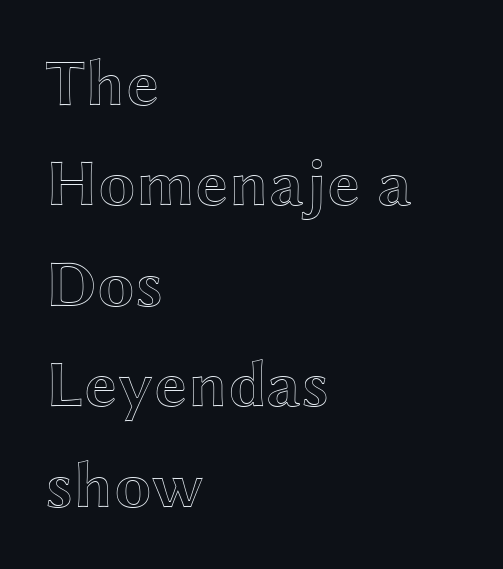
The image shows 67 px wide type, upright; set left-aligned, normal line spacing (1.5x), normal letter spacing, not underlined; a medium x-height.
